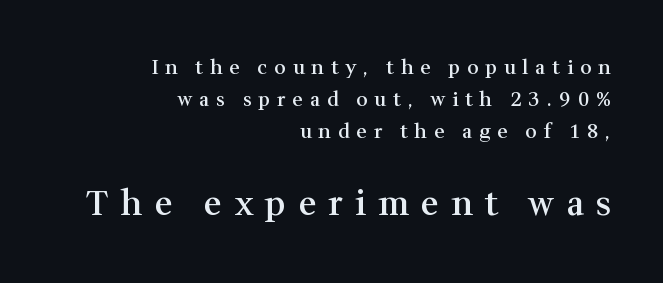
{"serif": "yes", "italic": "no", "bold": "semi", "weight": "semibold", "width": "normal", "stroke_contrast": "medium", "x_height": "medium", "monospaced": "no", "underline": "no", "align": "right", "line_spacing": "normal", "line_spacing_ratio": 1.61, "letter_spacing": "wide", "letter_spacing_em": 0.34, "larger_block": "second", "size_ratio": 1.75, "glyph_px": 35}
